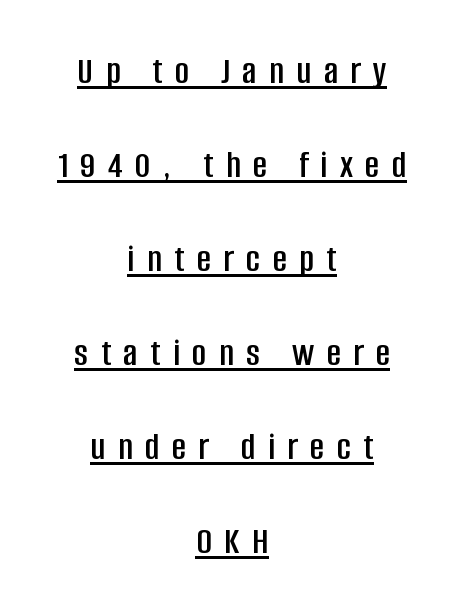
Notice the wide empty band between every row — that's loose leading. The letters advance in unequal steps, a hallmark of proportional type. Check where the strokes stop: nothing finishes them off — pure sans. Has an underline been added? It has.
